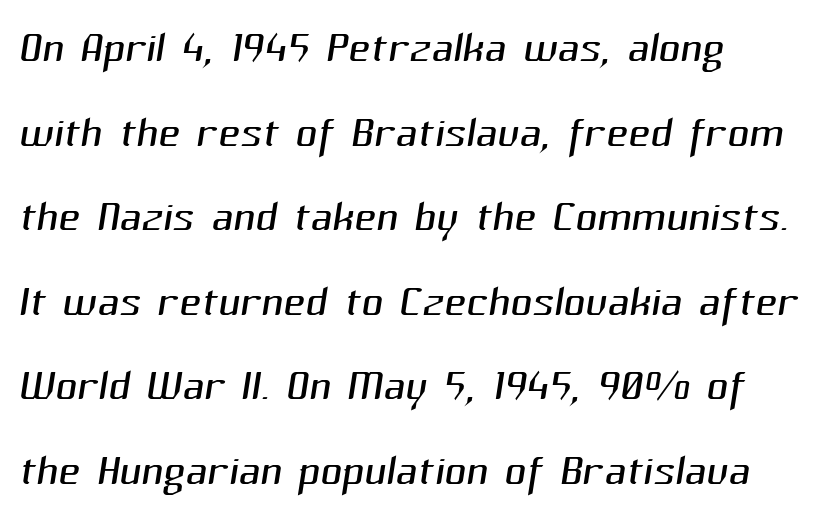
Q: Is the text bold? A: No.
Q: Is the typeface a serif or a sans-serif typeface? A: Sans-serif.
Q: Is the text underlined? A: No.
Q: How is the paragraph aligned? A: Left-aligned.
Q: Is the spacing between letters normal or unusually wide? A: Normal.
Q: Is the spacing between lines tight, normal or loose? A: Normal.
Q: Width (condensed, normal, or wide)? A: Normal.
Q: Stroke contrast? A: Medium.
Q: x-height? A: Medium.
Q: Monospaced? A: No.
